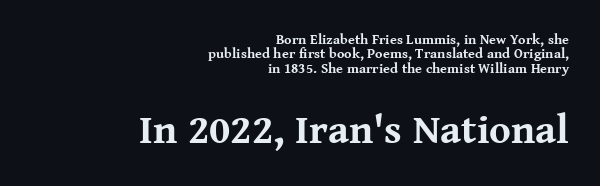
The gaps between neighbouring characters are ordinary and unremarkable. No word sits above an underline. The text was rendered using a seriffed face with decorative stroke endings. The more generous point size was reserved for the lower chunk. Reading down the block, your eye finds every line finishing at a fixed right position.
